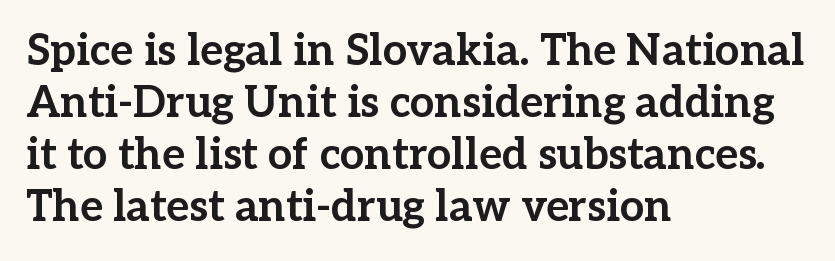
{"serif": "yes", "italic": "no", "bold": "yes", "weight": "bold", "width": "normal", "stroke_contrast": "low", "x_height": "medium", "monospaced": "no", "underline": "no", "align": "left", "line_spacing_ratio": 1.21, "letter_spacing": "normal", "letter_spacing_em": 0.0, "glyph_px": 43}
